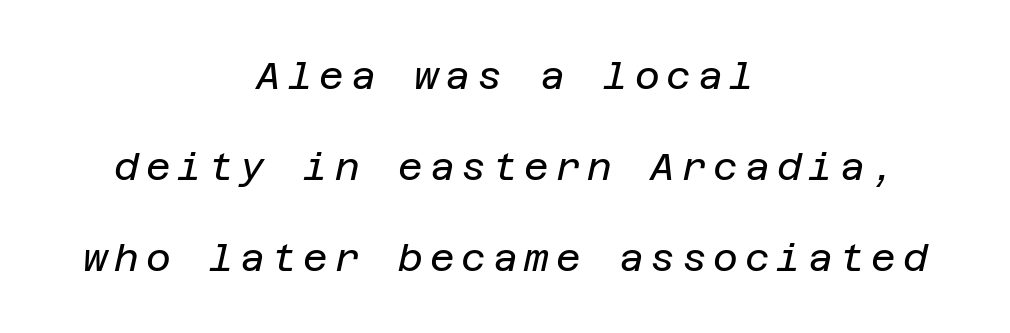
Q: Is the text bold? A: No.
Q: Is the text italic (slanted)? A: Yes, it leans right by about 12 degrees.
Q: Is the text underlined? A: No.
Q: How is the paragraph aligned? A: Centered.
Q: Is the spacing between lines tight, normal or loose? A: Loose.
Q: Width (condensed, normal, or wide)? A: Normal.
Q: Stroke contrast? A: Low.
Q: x-height? A: Large.
